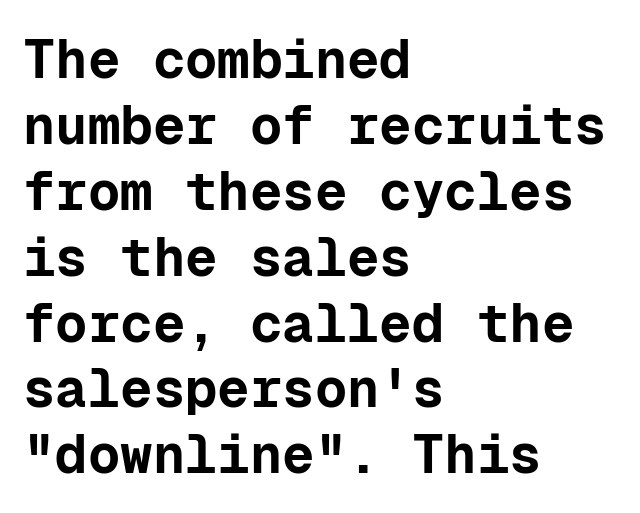
{"serif": "no", "italic": "no", "bold": "yes", "weight": "bold", "width": "normal", "stroke_contrast": "low", "x_height": "medium", "monospaced": "yes", "underline": "no", "align": "left", "line_spacing_ratio": 1.22, "letter_spacing": "normal", "letter_spacing_em": 0.0, "glyph_px": 54}
